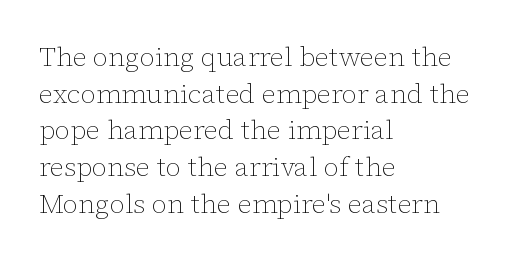
The image shows 27 px text type, upright; set left-aligned, normal line spacing (1.36x), normal letter spacing, not underlined.
